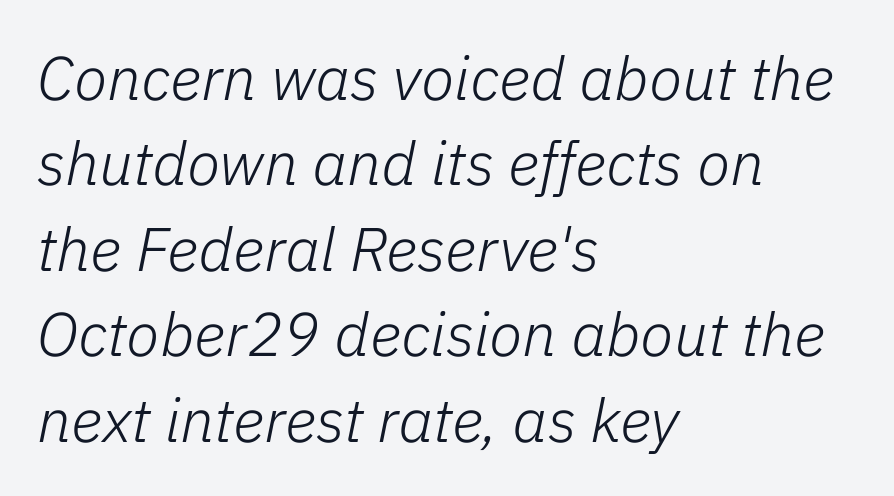
Q: Is the text bold? A: No.
Q: Is the text italic (slanted)? A: Yes, it leans right by about 11 degrees.
Q: Is the text underlined? A: No.
Q: How is the paragraph aligned? A: Left-aligned.
Q: Is the spacing between letters normal or unusually wide? A: Normal.
Q: Is the spacing between lines tight, normal or loose? A: Normal.
Q: Width (condensed, normal, or wide)? A: Normal.
Q: Stroke contrast? A: Low.
Q: x-height? A: Medium.
Q: Monospaced? A: No.
